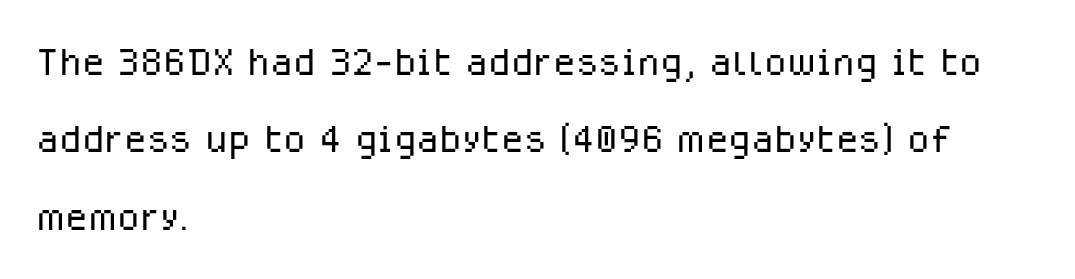
The image shows 52 px light sans-serif type, upright; set left-aligned, normal line spacing (1.49x), normal letter spacing, not underlined; low stroke contrast and a medium x-height.
